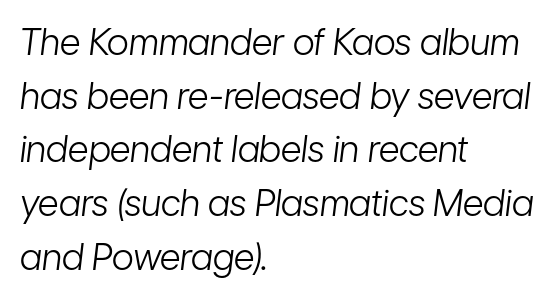
Q: Is the text bold? A: No.
Q: Is the text italic (slanted)? A: Yes, it leans right by about 7 degrees.
Q: Is the text underlined? A: No.
Q: How is the paragraph aligned? A: Left-aligned.
Q: Is the spacing between letters normal or unusually wide? A: Normal.
Q: Is the spacing between lines tight, normal or loose? A: Normal.
Q: Width (condensed, normal, or wide)? A: Condensed.
Q: Stroke contrast? A: Low.
Q: x-height? A: Medium.
Q: Monospaced? A: No.
